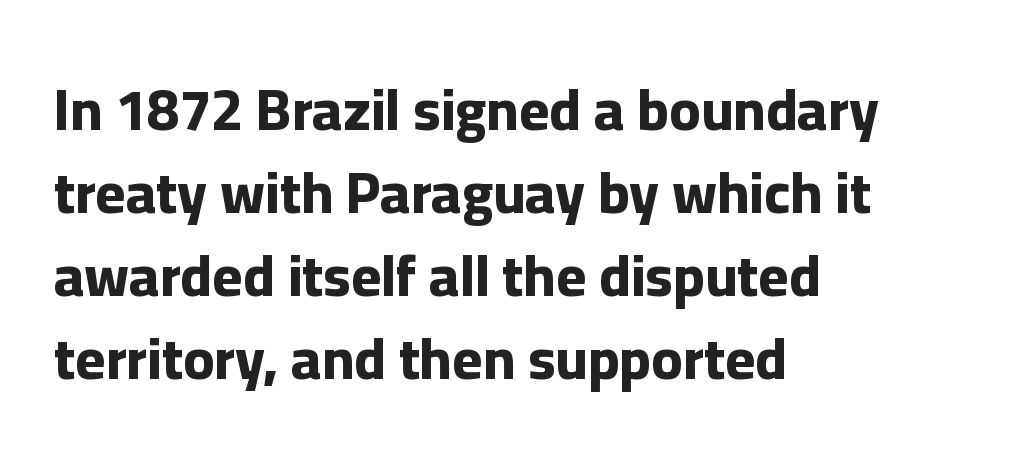
{"serif": "no", "italic": "no", "bold": "yes", "weight": "bold", "width": "normal", "stroke_contrast": "low", "x_height": "medium", "monospaced": "no", "underline": "no", "align": "left", "line_spacing": "normal", "line_spacing_ratio": 1.43, "letter_spacing": "normal", "letter_spacing_em": 0.0, "glyph_px": 58}
